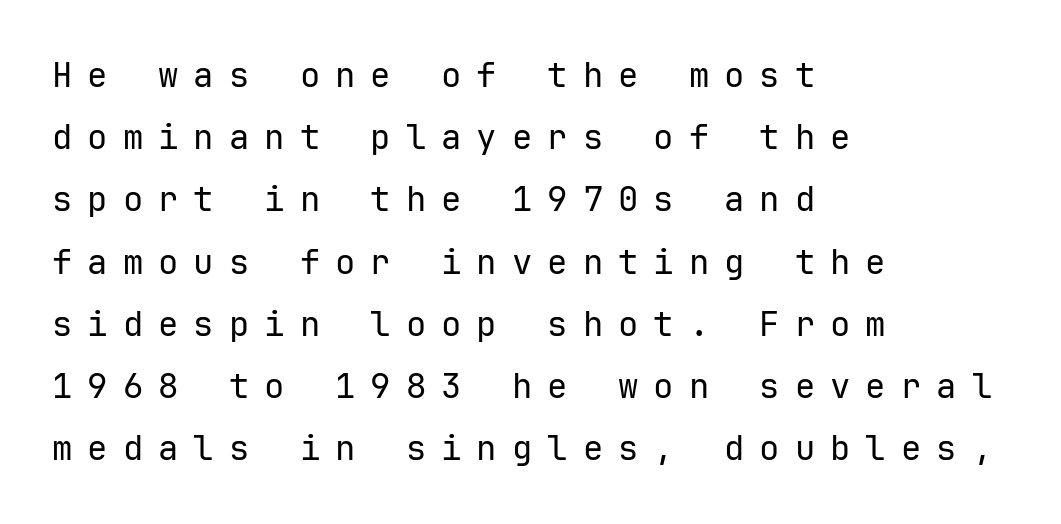
Q: Is the text bold? A: No.
Q: Is the text italic (slanted)? A: No, it is upright.
Q: Is the typeface a serif or a sans-serif typeface? A: Sans-serif.
Q: Is the text underlined? A: No.
Q: How is the paragraph aligned? A: Left-aligned.
Q: Is the spacing between letters normal or unusually wide? A: Unusually wide.
Q: Width (condensed, normal, or wide)? A: Normal.
Q: Stroke contrast? A: Low.
Q: x-height? A: Medium.
Q: Monospaced? A: Yes.
